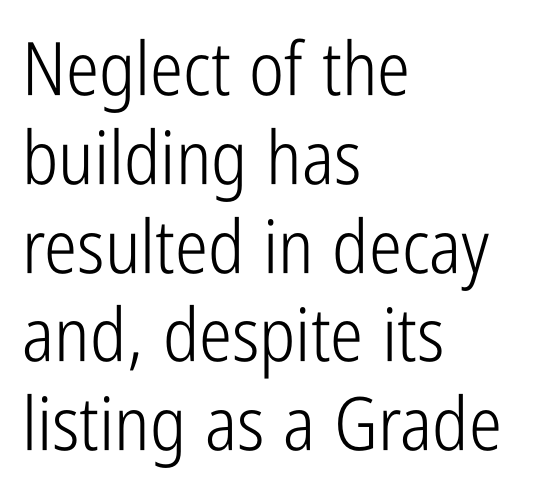
The font is comparable to plain body text, perhaps lighter. Only glyphs here, with clear space below each row. Proportional: the letters do not fall into vertical columns. The compositor pushed each line to the left boundary.
